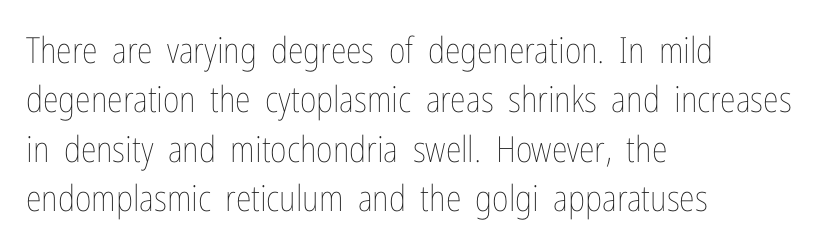
{"italic": "no", "bold": "no", "weight": "thin", "width": "condensed", "stroke_contrast": "low", "x_height": "medium", "monospaced": "no", "underline": "no", "align": "left", "line_spacing": "normal", "line_spacing_ratio": 1.37, "letter_spacing": "normal", "letter_spacing_em": 0.0, "glyph_px": 36}
